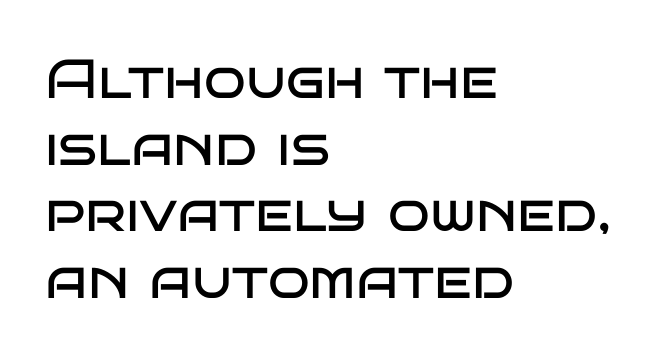
{"serif": "no", "italic": "no", "bold": "no", "weight": "regular", "width": "wide", "stroke_contrast": "low", "x_height": "large", "monospaced": "no", "underline": "no", "align": "left", "line_spacing_ratio": 1.21, "letter_spacing": "normal", "letter_spacing_em": 0.0, "glyph_px": 55}
